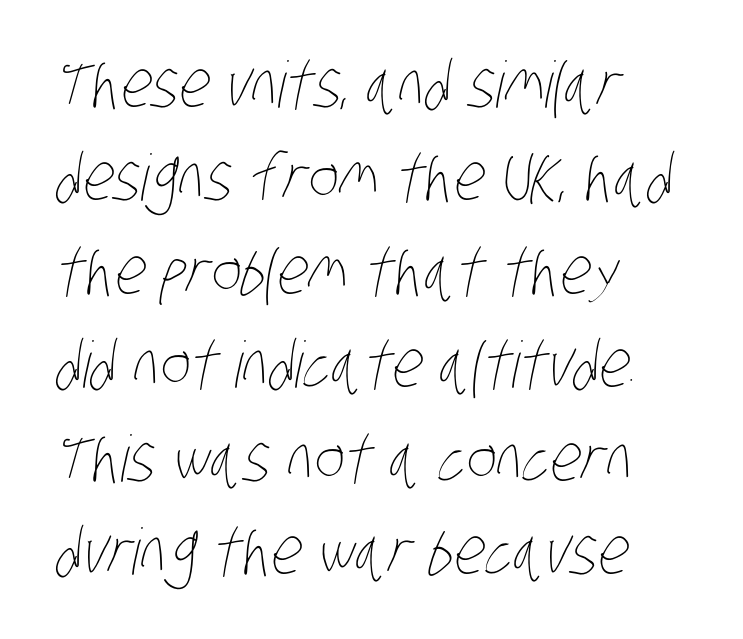
Nobody touched the tracking dial on this one. The lines sit at an ordinary, default distance from one another. Rule under the text: the space is simply empty. Leftover space on each line is placed entirely after the last word.
